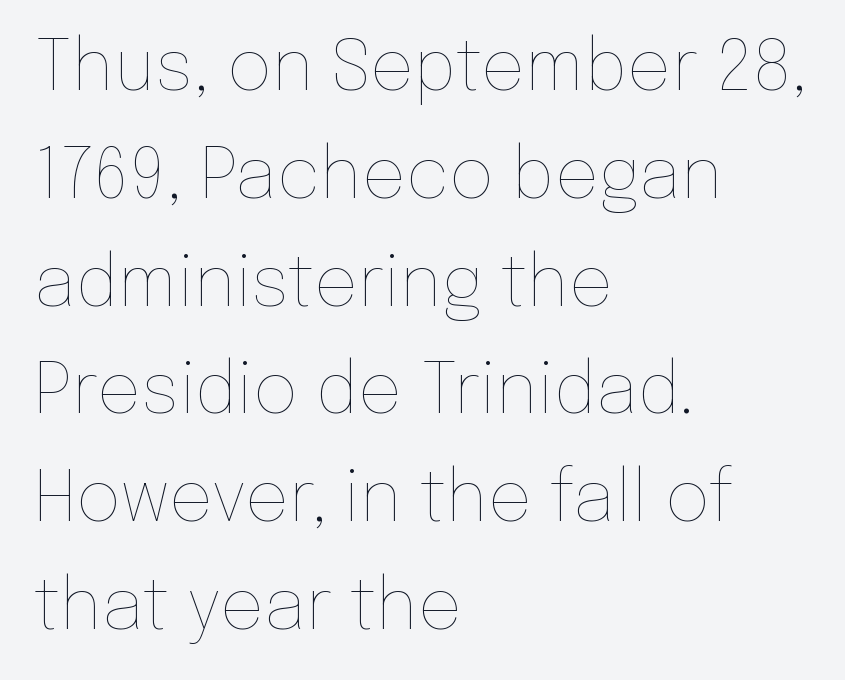
Q: Is the text bold? A: No.
Q: Is the text italic (slanted)? A: No, it is upright.
Q: Is the text underlined? A: No.
Q: How is the paragraph aligned? A: Left-aligned.
Q: Is the spacing between letters normal or unusually wide? A: Normal.
Q: Is the spacing between lines tight, normal or loose? A: Normal.
Q: Width (condensed, normal, or wide)? A: Normal.
Q: Stroke contrast? A: Low.
Q: x-height? A: Medium.
Q: Monospaced? A: No.
